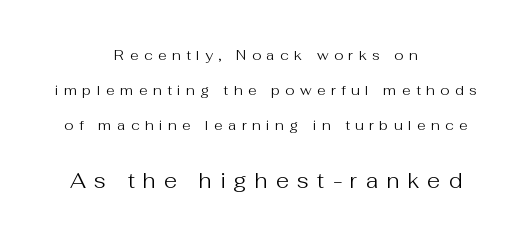
The letters stand straight up with perfectly vertical stems. The letters in the lower block stand taller than those in the block above. A centered setting, common on invitations and titles, is used for this passage. In terms of leading, this rendering errs on the spacious side.
